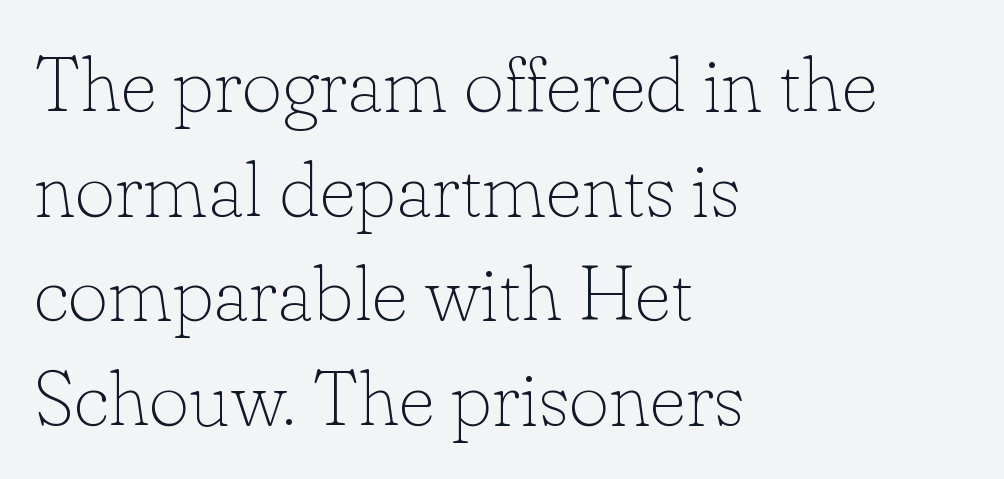
The image shows 78 px thin serif type, upright; set left-aligned, normal line spacing (1.34x), normal letter spacing, not underlined; low stroke contrast and a small x-height.
